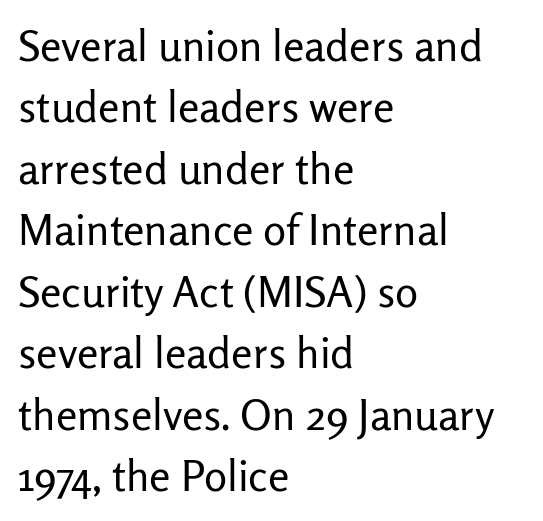
{"serif": "no", "italic": "no", "bold": "no", "weight": "regular", "width": "normal", "stroke_contrast": "low", "x_height": "medium", "monospaced": "no", "underline": "no", "align": "left", "line_spacing": "normal", "line_spacing_ratio": 1.43, "letter_spacing": "normal", "letter_spacing_em": 0.0, "glyph_px": 43}
